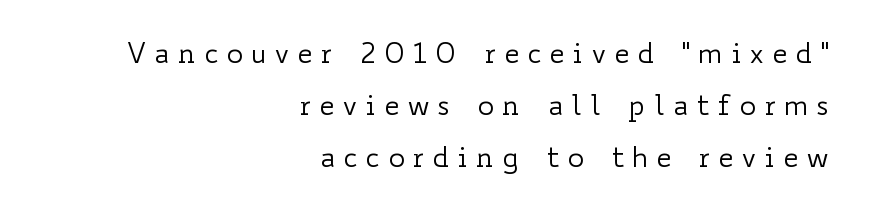
Q: Is the text bold? A: No.
Q: Is the text italic (slanted)? A: No, it is upright.
Q: Is the text underlined? A: No.
Q: How is the paragraph aligned? A: Right-aligned.
Q: Is the spacing between letters normal or unusually wide? A: Unusually wide.
Q: Width (condensed, normal, or wide)? A: Wide.
Q: Stroke contrast? A: Low.
Q: x-height? A: Small.
Q: Monospaced? A: No.
